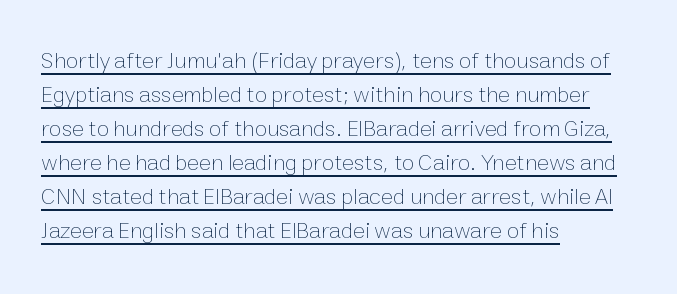
The leading is moderate, giving the passage an even texture. The strokes carry an ordinary text weight at most. Here the glyphs are tracked normally, forming tight word shapes. The sample's only ornament is a line tracing under the words.
